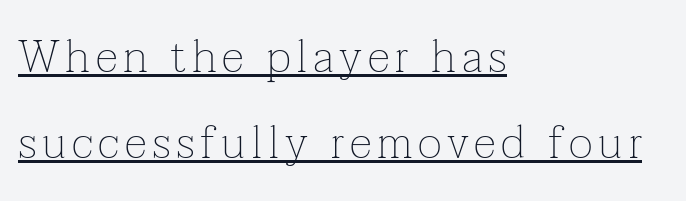
The image shows 46 px thin serif type, upright; set left-aligned, line spacing 1.86x, underlined; low stroke contrast and a medium x-height.
